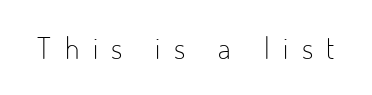
{"serif": "no", "italic": "no", "bold": "no", "weight": "light", "width": "condensed", "stroke_contrast": "low", "x_height": "small", "monospaced": "no", "underline": "no", "letter_spacing": "wide", "letter_spacing_em": 0.45, "glyph_px": 30}
